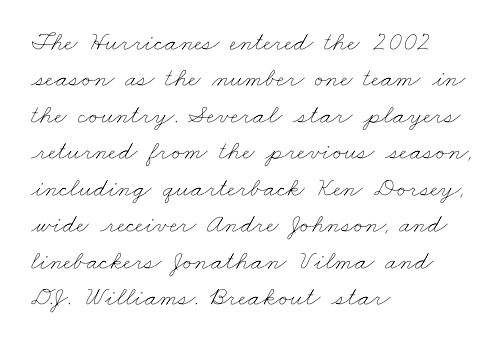
In terms of leading, this rendering sits right in the middle. This rendering features lettering with no underline. Is this a heavy cut? Hardly; it is regular or lighter. Tracking value appears to be zero — textbook default spacing. Left-aligned paragraph, ragged on the right.
